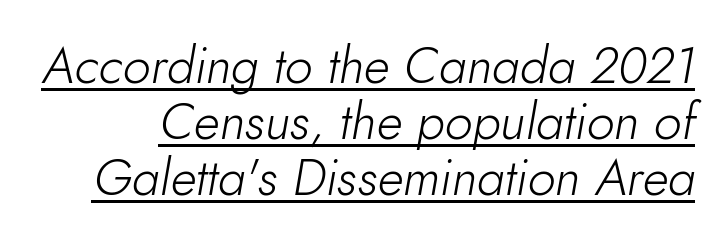
The image shows 50 px light type, italic (leaning right); set tight line spacing (1.12x), normal letter spacing, underlined; low stroke contrast and a small x-height.
